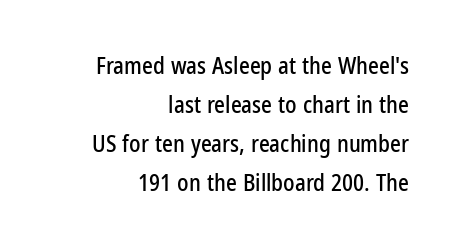
The image shows 23 px text type, upright; set right-aligned, normal line spacing (1.7x), normal letter spacing, not underlined.
